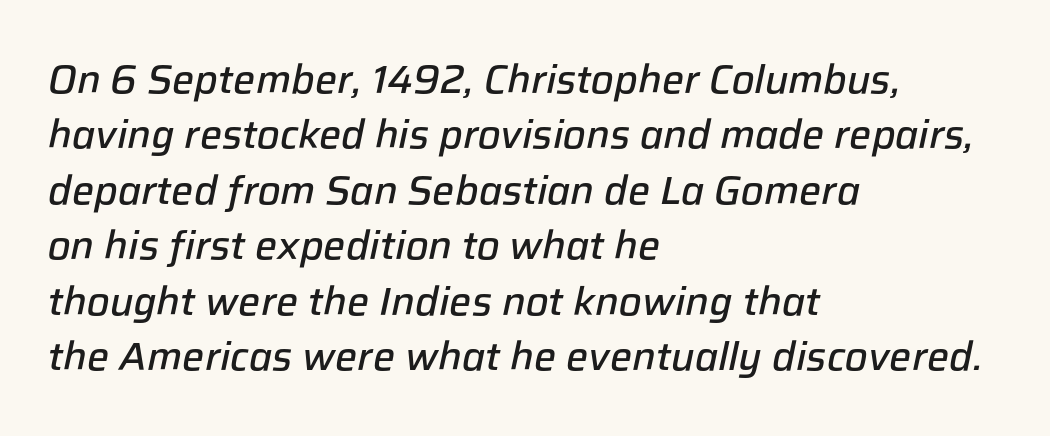
The vertical gap from one line to the next is medium. Quick note: italic. Character widths vary here, with narrow letters taking less room than wide ones. Nothing unusual about the tracking: characters are spaced as the font intends. One-word summary of the alignment: left. Heft: intermediate — a semibold.
